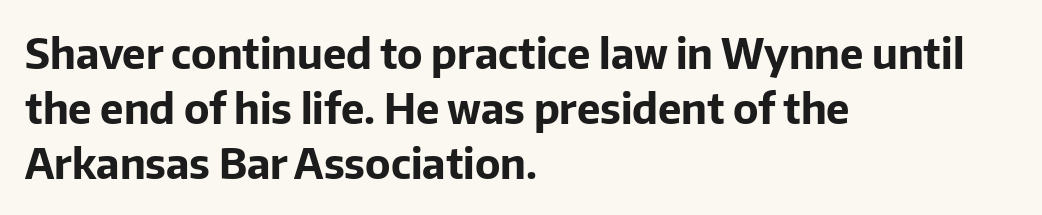
{"serif": "no", "italic": "no", "bold": "yes", "weight": "bold", "width": "normal", "stroke_contrast": "low", "x_height": "medium", "monospaced": "no", "underline": "no", "align": "left", "line_spacing": "normal", "line_spacing_ratio": 1.31, "letter_spacing": "normal", "letter_spacing_em": 0.0, "glyph_px": 42}
